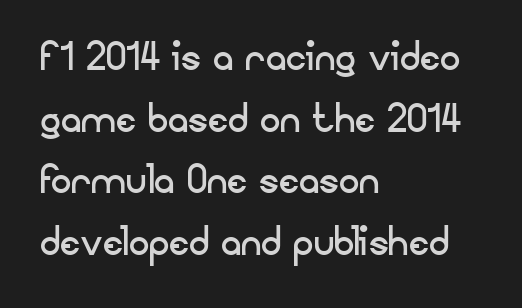
{"serif": "no", "italic": "no", "bold": "no", "weight": "regular", "width": "normal", "stroke_contrast": "low", "x_height": "small", "monospaced": "no", "underline": "no", "align": "left", "line_spacing_ratio": 1.21, "letter_spacing": "normal", "letter_spacing_em": 0.0, "glyph_px": 51}
